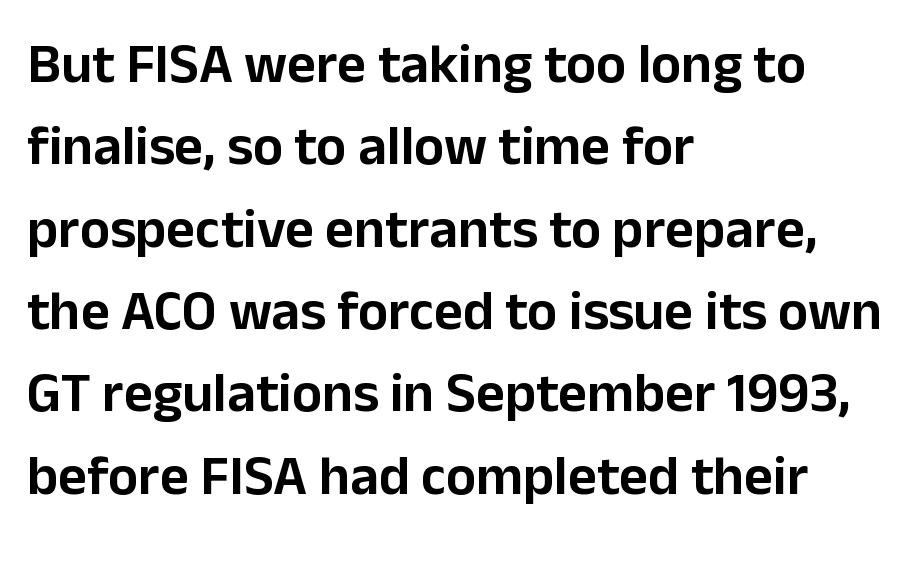
The image shows 56 px sans-serif type, upright; set left-aligned, normal line spacing (1.47x), normal letter spacing, not underlined; low stroke contrast and a medium x-height.
